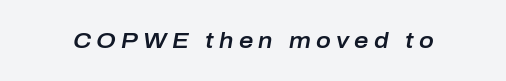
The image shows 22 px text type, italic (leaning right); set unusually wide letter spacing (+0.24 em), not underlined.
